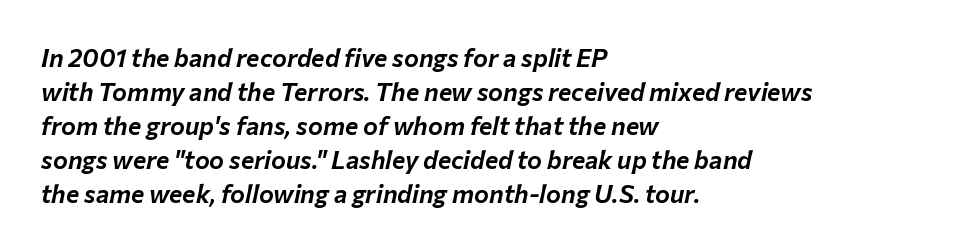
The specimen omits any rule beneath the text block's lines. The gaps between neighbouring characters are ordinary and unremarkable. Successive baselines arrive at the customary interval. A typesetter would mark this as italic. The setting favours the left margin, as ordinary paragraphs usually do.
